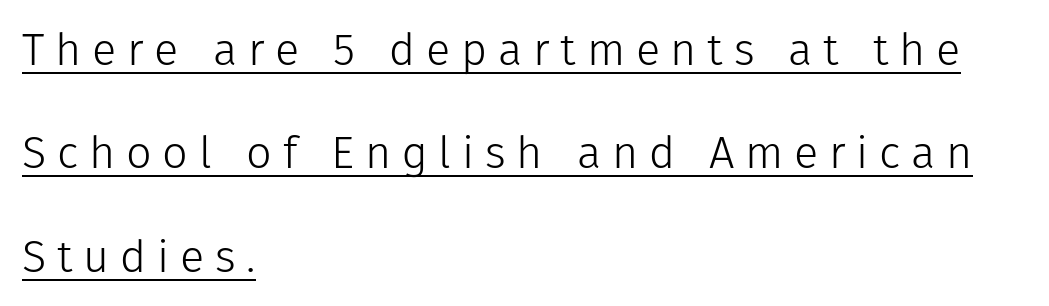
The image shows 45 px light sans-serif type, upright; set left-aligned, loose line spacing (2.3x), unusually wide letter spacing (+0.24 em), underlined; low stroke contrast and a medium x-height.
